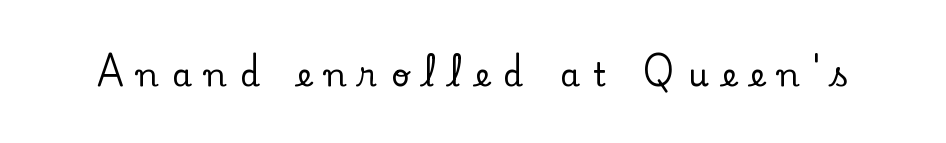
Q: Is the text italic (slanted)? A: No, it is upright.
Q: Is the text underlined? A: No.
Q: Is the spacing between letters normal or unusually wide? A: Unusually wide.
Q: Width (condensed, normal, or wide)? A: Normal.
Q: Stroke contrast? A: Low.
Q: x-height? A: Small.
Q: Monospaced? A: No.
